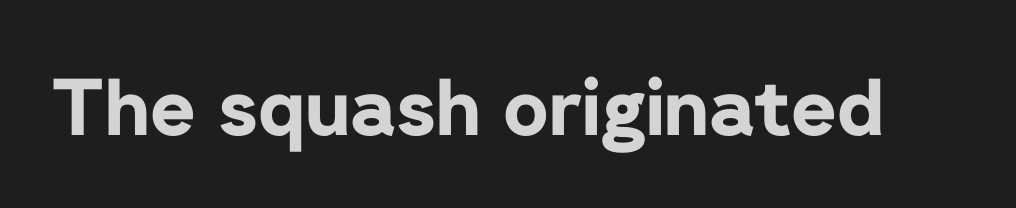
Q: Is the text bold? A: Yes.
Q: Is the text italic (slanted)? A: No, it is upright.
Q: Is the typeface a serif or a sans-serif typeface? A: Sans-serif.
Q: Is the text underlined? A: No.
Q: Is the spacing between letters normal or unusually wide? A: Normal.
Q: Width (condensed, normal, or wide)? A: Normal.
Q: Stroke contrast? A: Low.
Q: x-height? A: Medium.
Q: Monospaced? A: No.
